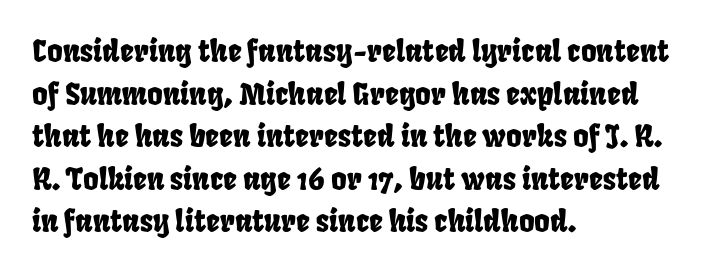
The image shows 30 px condensed type; set left-aligned, normal line spacing (1.42x), normal letter spacing, not underlined; low stroke contrast and a large x-height.
